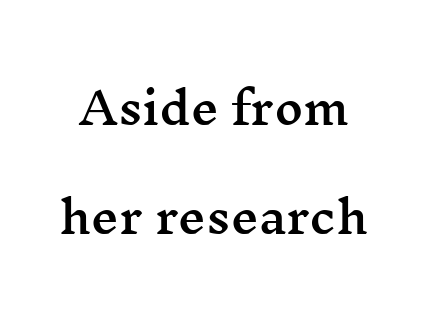
Does the type have serifs? Yes, each stem ends in a small foot. Between one letter and the next there's only the usual sliver of space. Posture: vertical. Rows of type keep a wide berth in the vertical direction. Think of a printed novel: that variable character pitch is what you see here. Just letters on the line, the space beneath them empty.
